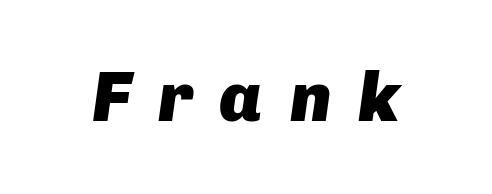
The letters are bold, with thick, heavy strokes. The rendering uses natural spacing where letterforms have individual widths. Would a proofreader flag this as italicized? Yes. Beneath every word, the page is bare. Caption: expanded tracking, letters set apart.
